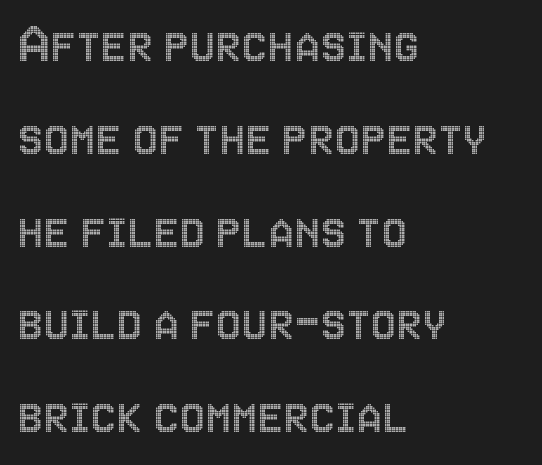
{"italic": "no", "width": "condensed", "x_height": "large", "monospaced": "no", "underline": "no", "align": "left", "line_spacing": "normal", "line_spacing_ratio": 1.6, "letter_spacing": "normal", "letter_spacing_em": 0.0, "glyph_px": 58}
